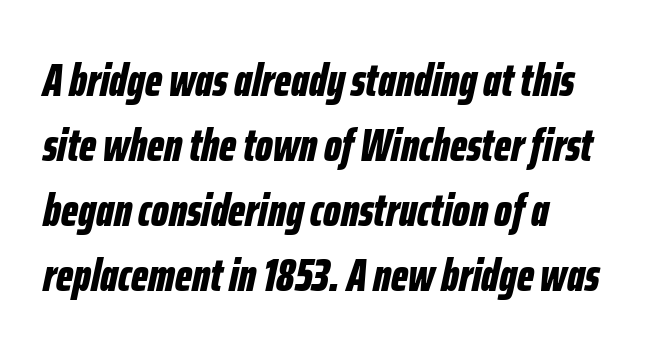
Q: Is the text bold? A: Yes.
Q: Is the text italic (slanted)? A: Yes, it leans right by about 12 degrees.
Q: Is the text underlined? A: No.
Q: How is the paragraph aligned? A: Left-aligned.
Q: Is the spacing between letters normal or unusually wide? A: Normal.
Q: Is the spacing between lines tight, normal or loose? A: Normal.
Q: Width (condensed, normal, or wide)? A: Condensed.
Q: Stroke contrast? A: Low.
Q: x-height? A: Medium.
Q: Monospaced? A: No.
